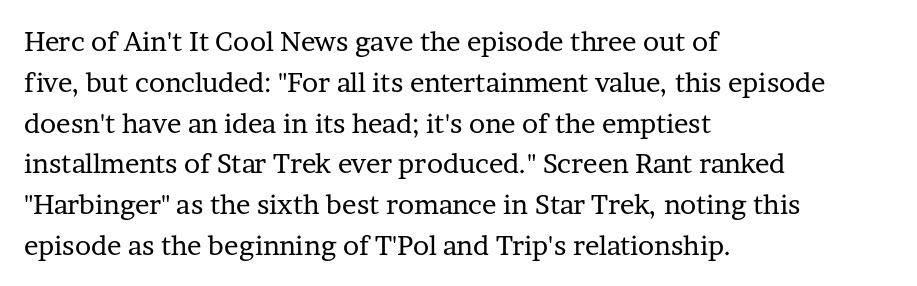
The passage shown stacks its lines at a standard gap. Plain, unruled lines of type. Summary of weight: not heavy and not bold. The rendering keeps characters at their native spacing. Notice how the stems are strictly vertical — no italics here.
